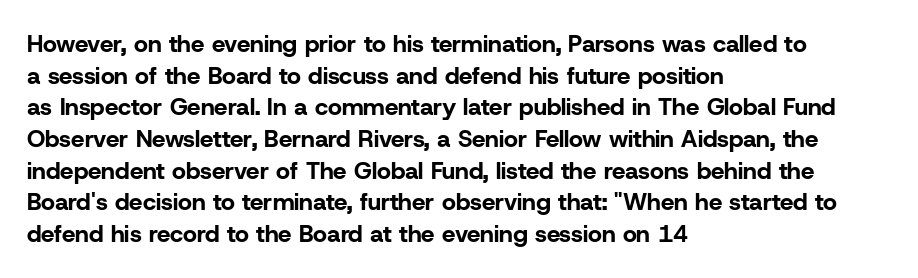
Q: Is the text bold? A: Yes.
Q: Is the text italic (slanted)? A: No, it is upright.
Q: Is the text underlined? A: No.
Q: How is the paragraph aligned? A: Left-aligned.
Q: Is the spacing between letters normal or unusually wide? A: Normal.
Q: Is the spacing between lines tight, normal or loose? A: Normal.
